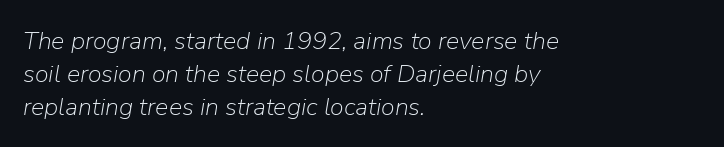
{"italic": "yes", "lean": "right", "slant_degrees": 9, "bold": "no", "underline": "no", "align": "left", "line_spacing": "normal", "line_spacing_ratio": 1.32, "letter_spacing": "normal", "letter_spacing_em": 0.0, "glyph_px": 25}
